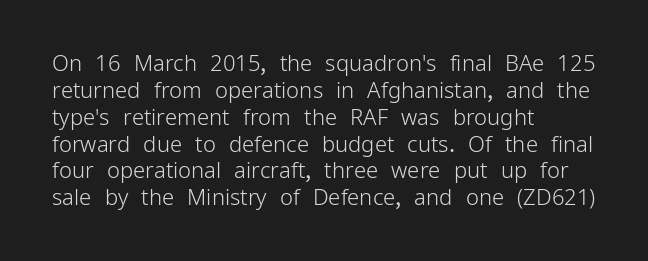
Q: Is the text bold? A: No.
Q: Is the text italic (slanted)? A: No, it is upright.
Q: Is the text underlined? A: No.
Q: How is the paragraph aligned? A: Left-aligned.
Q: Is the spacing between letters normal or unusually wide? A: Normal.
